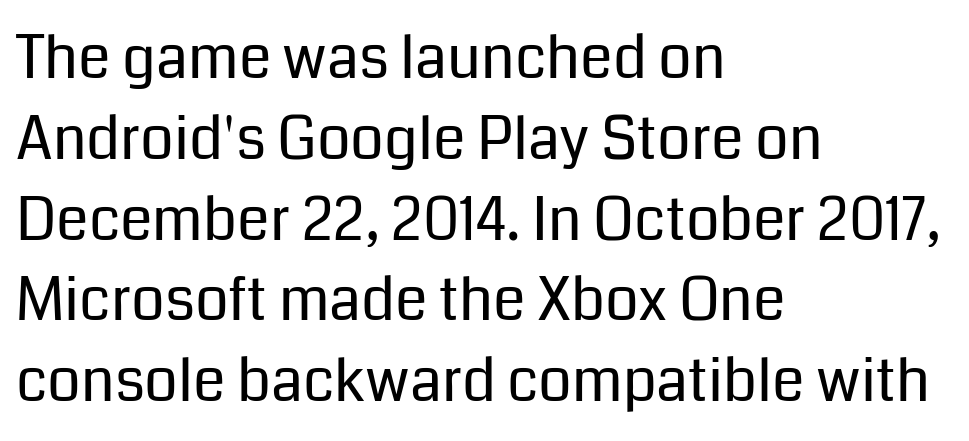
The image shows 59 px regular-weight sans-serif type, upright; set left-aligned, normal line spacing (1.37x), normal letter spacing, not underlined; low stroke contrast and a medium x-height.
